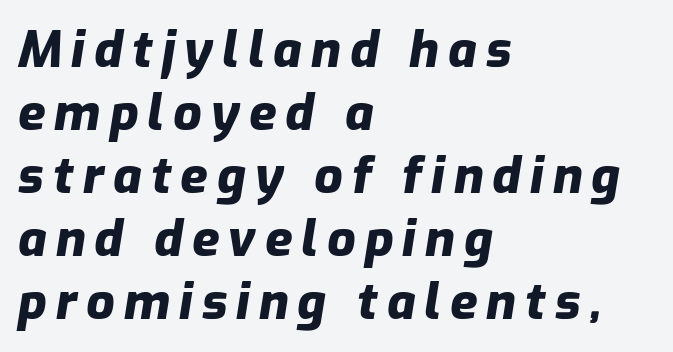
Does the copy run flush right? No — it runs flush left. If you drew a line through each stem, it would be angled. These lines sit exactly where default settings would place them. Chunky letters — that's bold for sure. Is this a fixed-width face? No — the glyphs have proportional, varying widths. The foot of each line stays bare and open.
